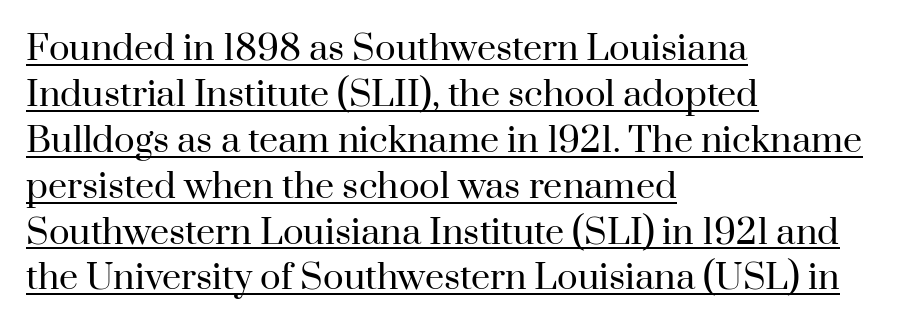
{"serif": "yes", "italic": "no", "bold": "no", "weight": "regular", "width": "normal", "stroke_contrast": "high", "x_height": "small", "monospaced": "no", "underline": "yes", "align": "left", "line_spacing": "normal", "line_spacing_ratio": 1.35, "letter_spacing": "normal", "letter_spacing_em": 0.0, "glyph_px": 34}
